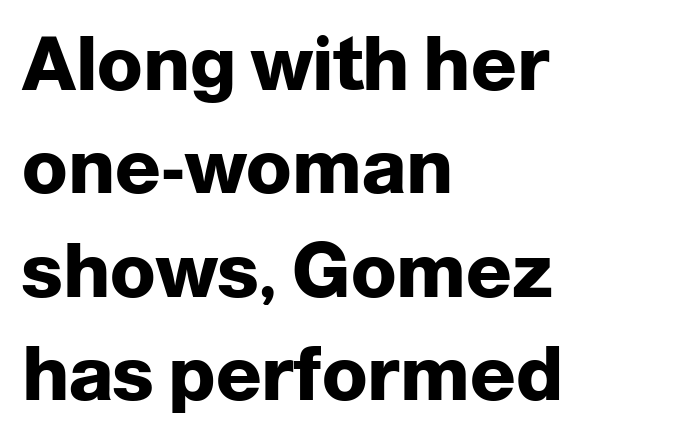
The image shows 75 px heavy sans-serif type, upright; set left-aligned, normal line spacing (1.38x), normal letter spacing, not underlined; low stroke contrast and a medium x-height.
